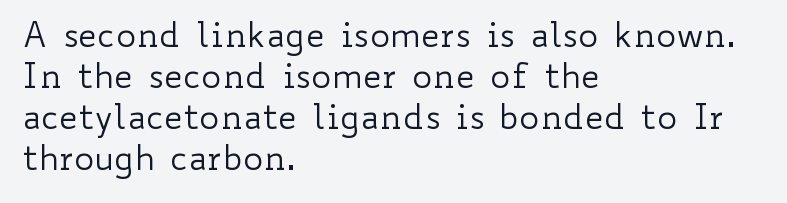
The image shows 34 px regular-weight, wide type, upright; set left-aligned, line spacing 1.21x, normal letter spacing, not underlined; low stroke contrast and a small x-height.
